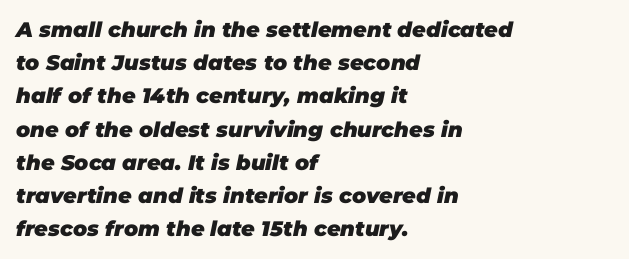
{"italic": "yes", "lean": "right", "slant_degrees": 11, "bold": "yes", "underline": "no", "align": "left", "line_spacing": "normal", "line_spacing_ratio": 1.58, "letter_spacing": "normal", "letter_spacing_em": 0.0, "glyph_px": 21}
